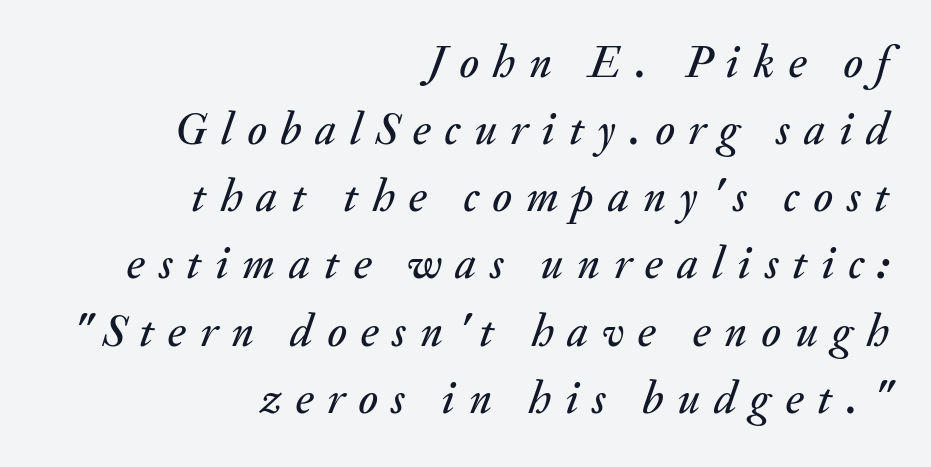
{"italic": "yes", "lean": "right", "slant_degrees": 20, "width": "normal", "stroke_contrast": "medium", "x_height": "small", "monospaced": "no", "underline": "no", "align": "right", "line_spacing": "normal", "line_spacing_ratio": 1.46, "letter_spacing": "wide", "letter_spacing_em": 0.3, "glyph_px": 46}
